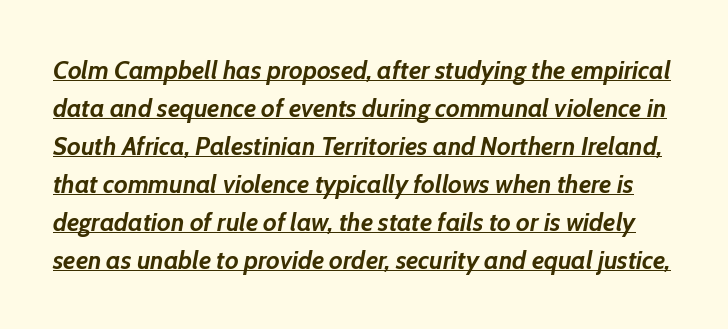
{"italic": "yes", "lean": "right", "slant_degrees": 10, "bold": "yes", "underline": "yes", "line_spacing": "normal", "line_spacing_ratio": 1.46, "letter_spacing": "normal", "letter_spacing_em": 0.0, "glyph_px": 26}
